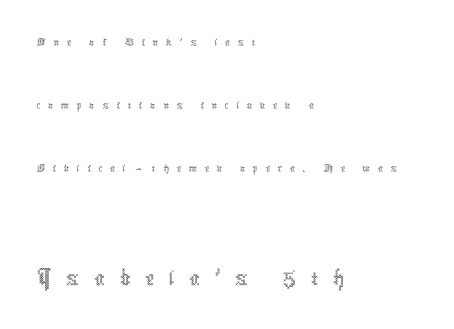
Heaviness? Minimal to ordinary, like unemphasized prose. Between one letter and the next there's a generous, obvious gap. You could not count columns in this text — the font is proportionally spaced. If you measured baseline to baseline, you'd find a long distance. Check the space under the baseline: it is left empty. Note: smaller setting up top, larger setting below.
